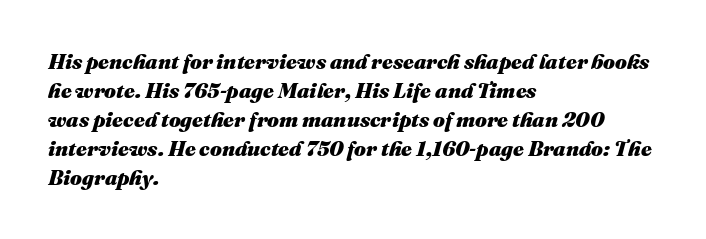
No word sits above an underline. The glyphs look as if they've been sheared to an angle. Look at the tracking — it's just the regular setting, nothing added. Vertically, the passage feels balanced, rows spaced as you'd expect.
